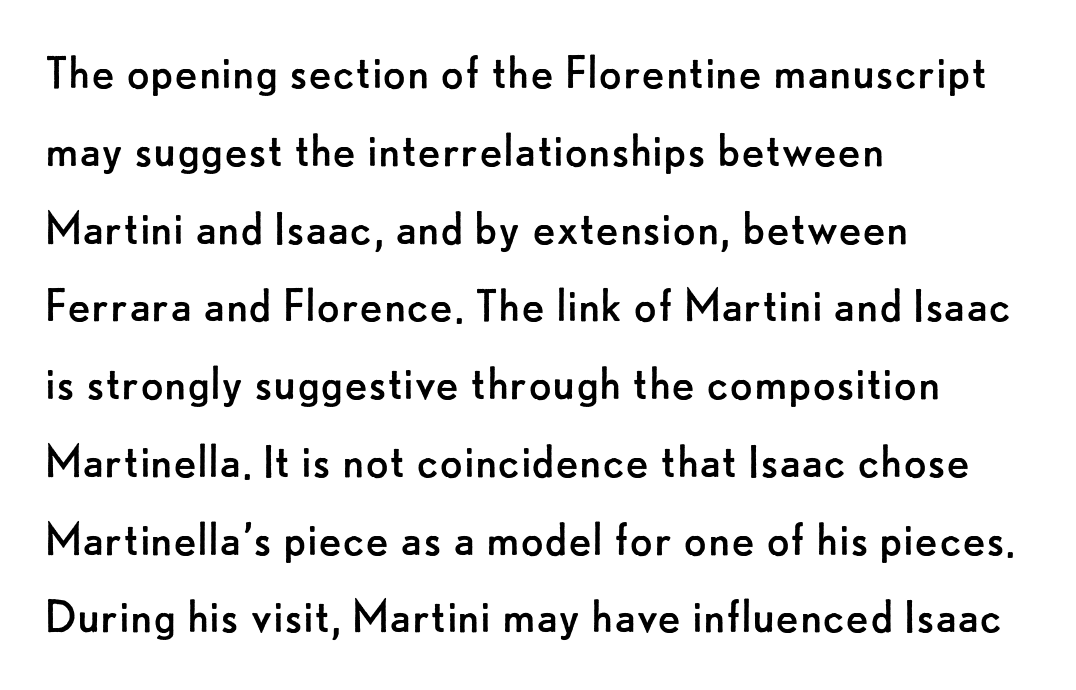
The image shows 54 px regular-weight sans-serif type, upright; set left-aligned, normal line spacing (1.44x), normal letter spacing, not underlined; low stroke contrast and a small x-height.
